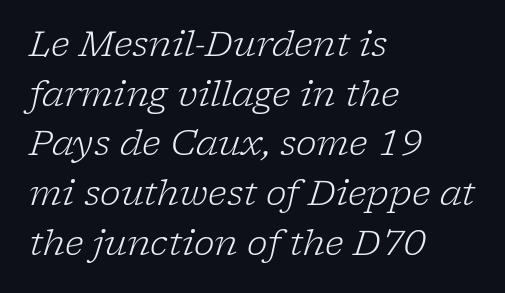
The image shows 35 px light serif type, italic (leaning right); set left-aligned, normal line spacing (1.42x), normal letter spacing, not underlined; low stroke contrast and a medium x-height.
